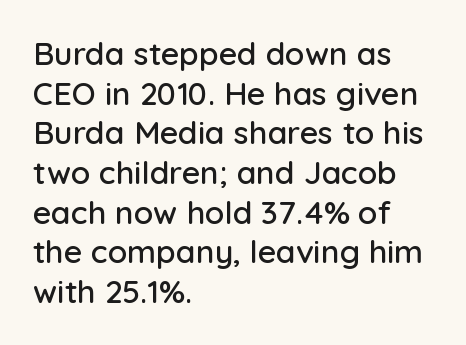
The image shows 32 px sans-serif type, upright; set left-aligned, line spacing 1.24x, normal letter spacing, not underlined; low stroke contrast and a medium x-height.
